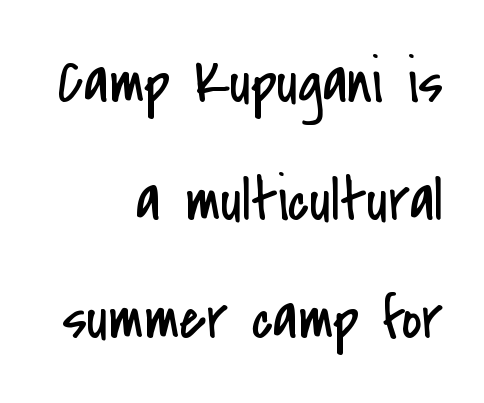
Q: Is the text bold? A: No.
Q: Is the text italic (slanted)? A: No, it is upright.
Q: Is the typeface a serif or a sans-serif typeface? A: Sans-serif.
Q: Is the text underlined? A: No.
Q: How is the paragraph aligned? A: Right-aligned.
Q: Is the spacing between letters normal or unusually wide? A: Normal.
Q: Is the spacing between lines tight, normal or loose? A: Loose.
Q: Width (condensed, normal, or wide)? A: Condensed.
Q: Stroke contrast? A: Low.
Q: x-height? A: Small.
Q: Monospaced? A: No.
